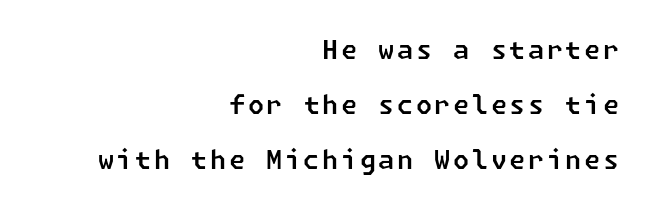
{"underline": "no", "align": "right", "line_spacing": "loose", "line_spacing_ratio": 2.12, "glyph_px": 26}
